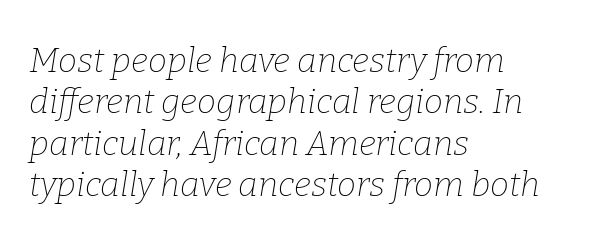
{"serif": "yes", "italic": "yes", "lean": "right", "slant_degrees": 9, "bold": "no", "weight": "thin", "width": "normal", "stroke_contrast": "low", "x_height": "medium", "monospaced": "no", "underline": "no", "align": "left", "line_spacing_ratio": 1.22, "letter_spacing": "normal", "letter_spacing_em": 0.0, "glyph_px": 34}
